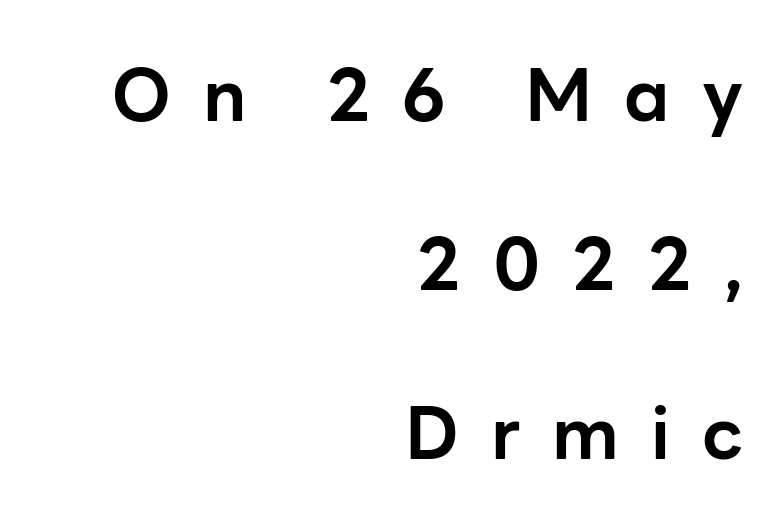
The image shows 71 px bold sans-serif type, upright; set right-aligned, loose line spacing (2.38x), unusually wide letter spacing (+0.45 em), not underlined; low stroke contrast and a medium x-height.
